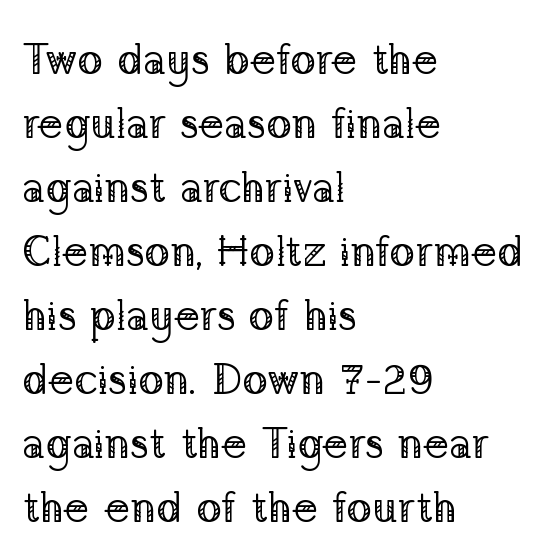
The image shows 43 px regular-weight serif type, upright; set left-aligned, normal line spacing (1.49x), normal letter spacing, not underlined; low stroke contrast and a medium x-height.
